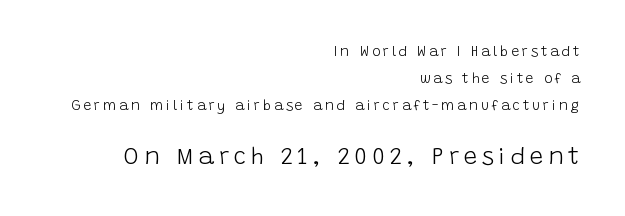
{"italic": "no", "bold": "no", "underline": "no", "align": "right", "line_spacing": "loose", "line_spacing_ratio": 1.94, "letter_spacing": "wide", "letter_spacing_em": 0.2, "larger_block": "second", "size_ratio": 1.71, "glyph_px": 24}
